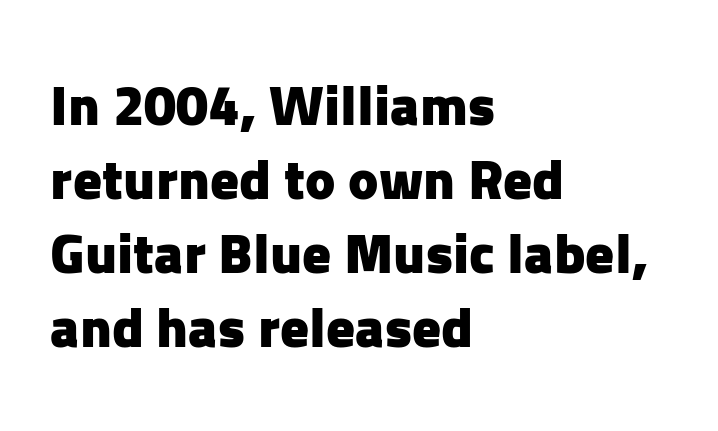
Typesetter's note: full bold, strokes at maximum text heaviness. Descender tails drop into unmarked territory. Posture: vertical. Each letter keeps its own natural width here, so spacing adapts to shape. The designer left line spacing at the default.
